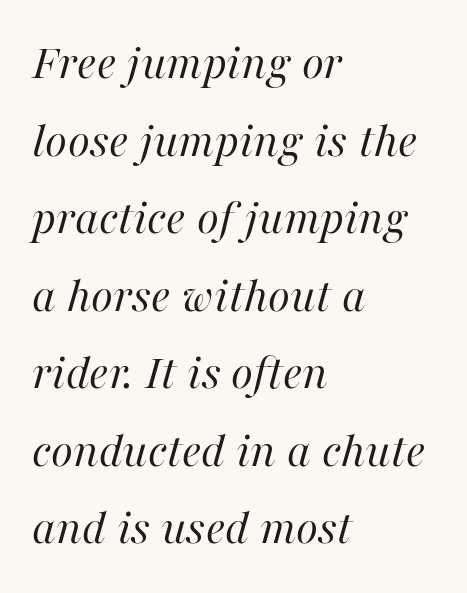
Glyph-to-glyph distance matches everyday printed text. Think of a printed novel: that variable character pitch is what you see here. Leading matches the norm, producing a regular column. The strokes carry an ordinary text weight at most. The space directly below the letters is spotless. The letters are slanted; this is an italic face.
